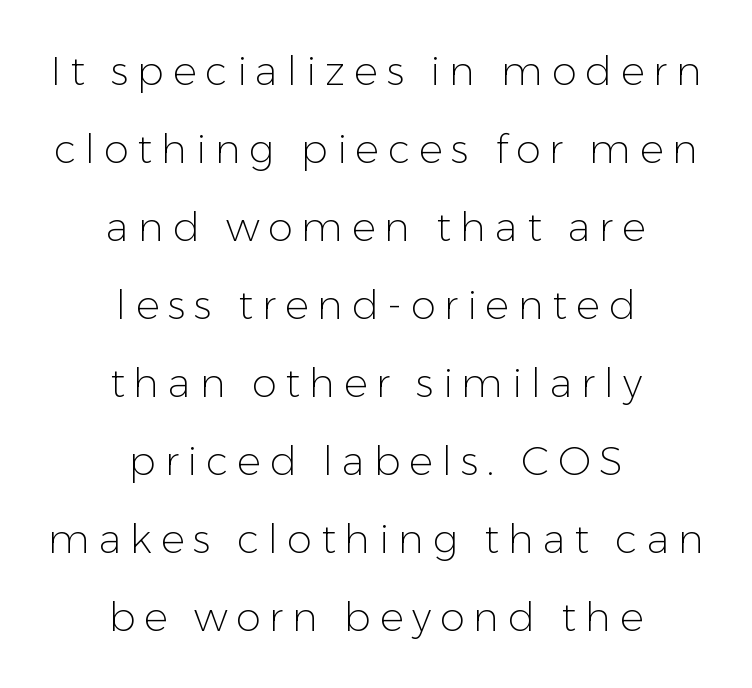
The image shows 40 px light sans-serif type, upright; set centered, loose line spacing (1.95x), unusually wide letter spacing (+0.22 em), not underlined; low stroke contrast and a medium x-height.
